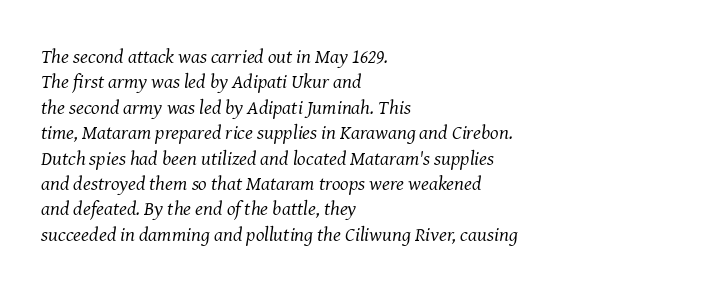
Q: Is the text bold? A: No.
Q: Is the text italic (slanted)? A: Yes, it leans right by about 8 degrees.
Q: Is the text underlined? A: No.
Q: How is the paragraph aligned? A: Left-aligned.
Q: Is the spacing between letters normal or unusually wide? A: Normal.
Q: Is the spacing between lines tight, normal or loose? A: Normal.
